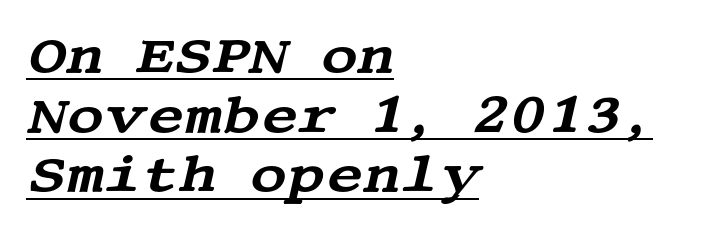
Q: Is the text italic (slanted)? A: Yes, it leans right by about 13 degrees.
Q: Is the typeface a serif or a sans-serif typeface? A: Serif.
Q: Is the text underlined? A: Yes.
Q: How is the paragraph aligned? A: Left-aligned.
Q: Is the spacing between letters normal or unusually wide? A: Normal.
Q: Width (condensed, normal, or wide)? A: Wide.
Q: Stroke contrast? A: Medium.
Q: x-height? A: Large.
